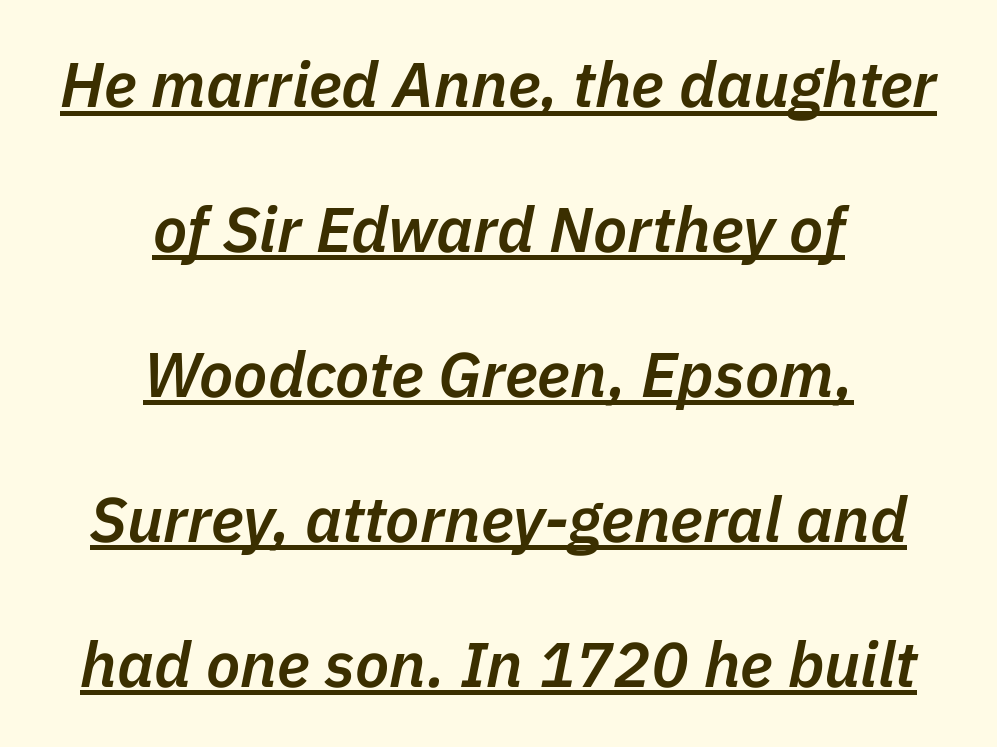
The text block is weighted toward neither margin, spreading evenly from the middle. What decoration does the sample have? An underline. The lettering tilts uniformly, giving the passage an italic look. The face used here is rendered with its standard letterfit. The font is running at a semibold setting, under full bold. The face used here is proportionally spaced, like ordinary book or web type.
